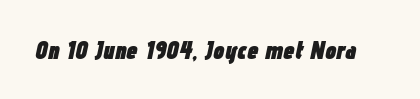
The image shows 25 px bold type, italic (leaning right); set normal letter spacing, not underlined.
